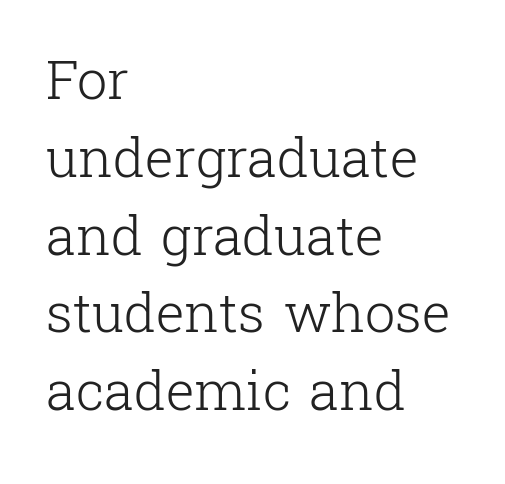
Q: Is the text bold? A: No.
Q: Is the text italic (slanted)? A: No, it is upright.
Q: Is the typeface a serif or a sans-serif typeface? A: Serif.
Q: Is the text underlined? A: No.
Q: How is the paragraph aligned? A: Left-aligned.
Q: Is the spacing between letters normal or unusually wide? A: Normal.
Q: Is the spacing between lines tight, normal or loose? A: Normal.
Q: Width (condensed, normal, or wide)? A: Normal.
Q: Stroke contrast? A: Low.
Q: x-height? A: Medium.
Q: Monospaced? A: No.
